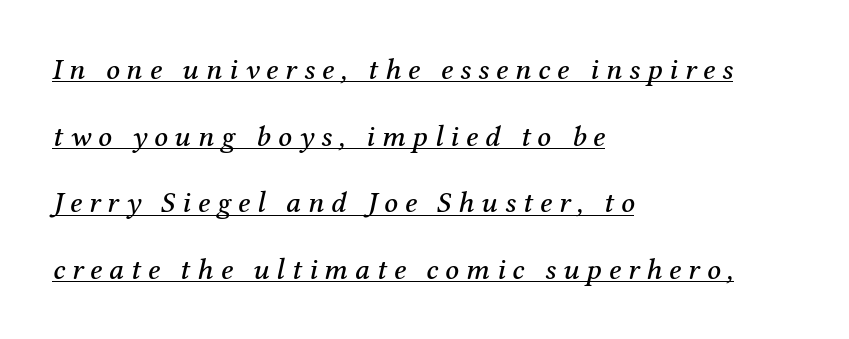
{"serif": "yes", "italic": "yes", "lean": "right", "slant_degrees": 12, "width": "normal", "stroke_contrast": "medium", "x_height": "medium", "monospaced": "no", "underline": "yes", "align": "left", "line_spacing": "loose", "line_spacing_ratio": 2.22, "letter_spacing": "wide", "letter_spacing_em": 0.23, "glyph_px": 30}
